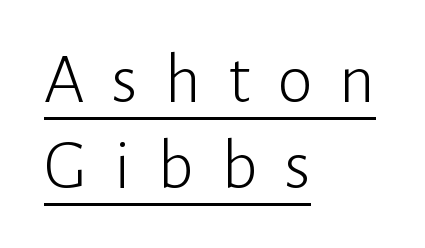
The image shows 72 px light sans-serif type, upright; set left-aligned, line spacing 1.2x, unusually wide letter spacing (+0.37 em), underlined; low stroke contrast and a medium x-height.
